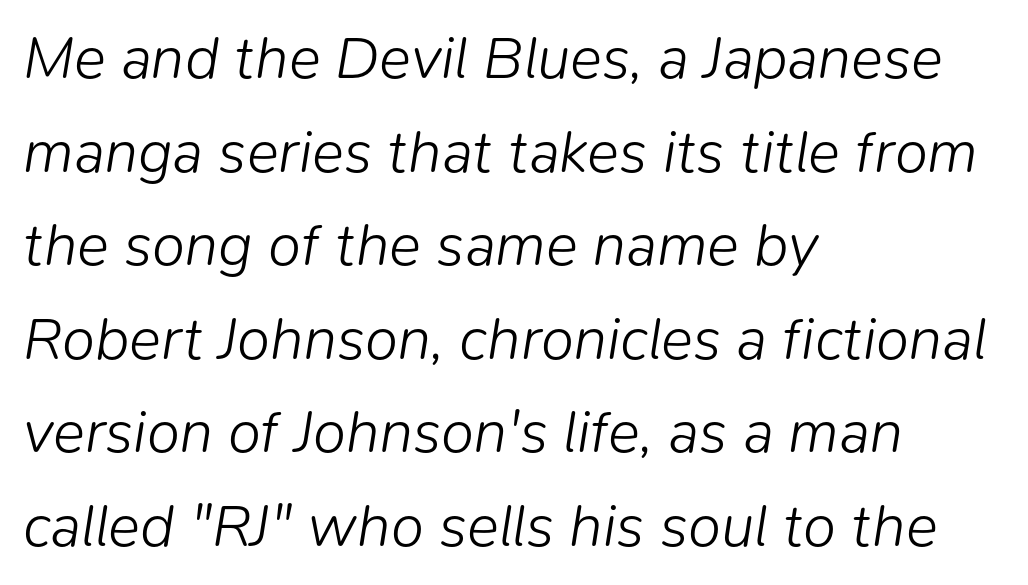
Rows of type keep a routine distance in the vertical direction. Words appear dense and cohesive because spacing is normal. Varying glyph widths throughout — classic text-font behaviour. The letterforms sit at book weight or below. The compositor pushed each line to the left boundary.
